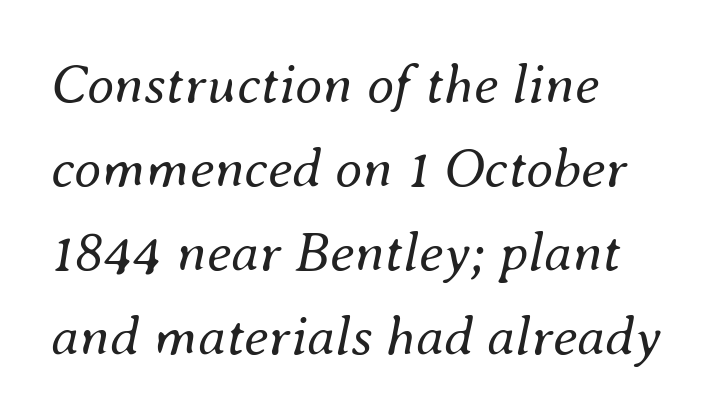
Q: Is the text bold? A: No.
Q: Is the text italic (slanted)? A: Yes, it leans right by about 8 degrees.
Q: Is the text underlined? A: No.
Q: How is the paragraph aligned? A: Left-aligned.
Q: Is the spacing between letters normal or unusually wide? A: Normal.
Q: Is the spacing between lines tight, normal or loose? A: Normal.
Q: Width (condensed, normal, or wide)? A: Normal.
Q: Stroke contrast? A: Medium.
Q: x-height? A: Small.
Q: Monospaced? A: No.
